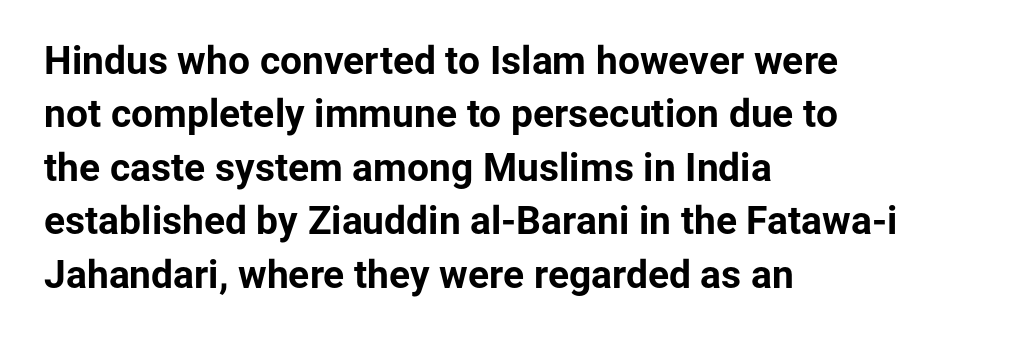
The image shows 39 px bold sans-serif type, upright; set left-aligned, normal line spacing (1.37x), normal letter spacing, not underlined; low stroke contrast and a medium x-height.
